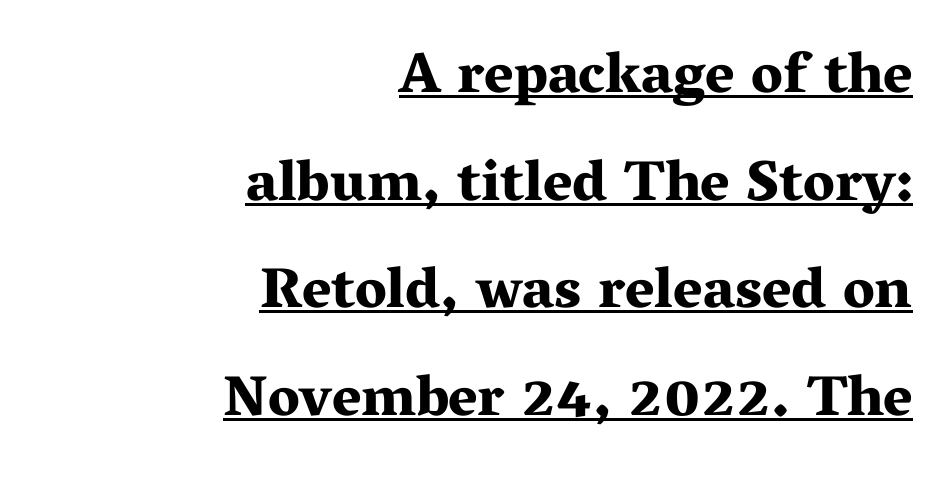
In terms of posture, this sample is upright. The letters advance in unequal steps, a hallmark of proportional type. Underline: present. Bold? Absolutely — the strokes are thick and heavy. Font category for this specimen: serif.
